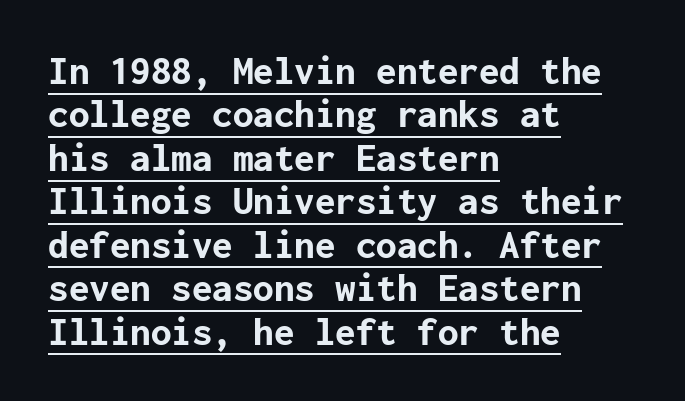
Q: Is the text bold? A: Yes.
Q: Is the text italic (slanted)? A: No, it is upright.
Q: Is the typeface a serif or a sans-serif typeface? A: Sans-serif.
Q: Is the text underlined? A: Yes.
Q: How is the paragraph aligned? A: Left-aligned.
Q: Is the spacing between letters normal or unusually wide? A: Normal.
Q: Is the spacing between lines tight, normal or loose? A: Tight.
Q: Width (condensed, normal, or wide)? A: Normal.
Q: Stroke contrast? A: Low.
Q: x-height? A: Medium.
